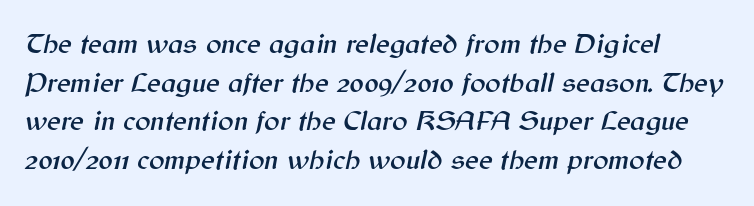
The image shows 29 px text type, italic (leaning right); set normal line spacing (1.33x), normal letter spacing, not underlined; medium stroke contrast and a medium x-height.
